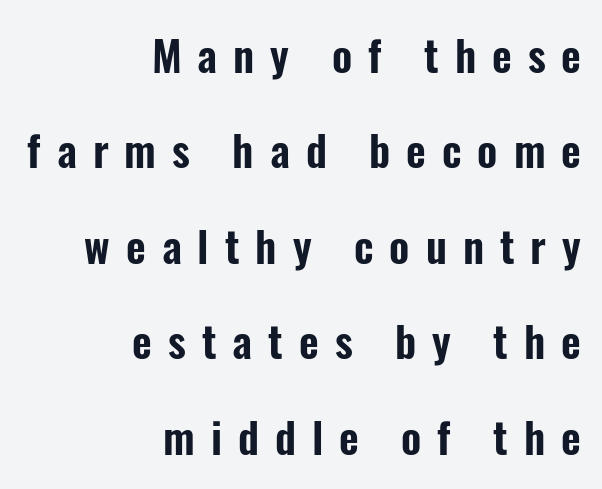
{"serif": "no", "italic": "no", "width": "condensed", "stroke_contrast": "low", "x_height": "medium", "monospaced": "no", "underline": "no", "align": "right", "line_spacing": "loose", "line_spacing_ratio": 2.22, "letter_spacing": "wide", "letter_spacing_em": 0.37, "glyph_px": 43}
